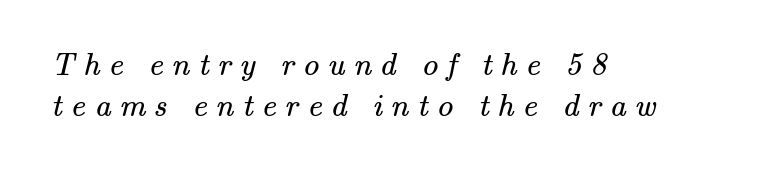
{"serif": "yes", "bold": "no", "weight": "regular", "width": "normal", "stroke_contrast": "medium", "x_height": "small", "monospaced": "no", "underline": "no", "align": "left", "line_spacing": "normal", "line_spacing_ratio": 1.27, "letter_spacing": "wide", "letter_spacing_em": 0.27, "glyph_px": 32}
